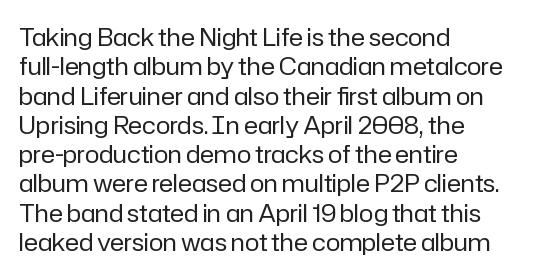
The image shows 24 px text type, upright; set left-aligned, line spacing 1.22x, normal letter spacing, not underlined.
